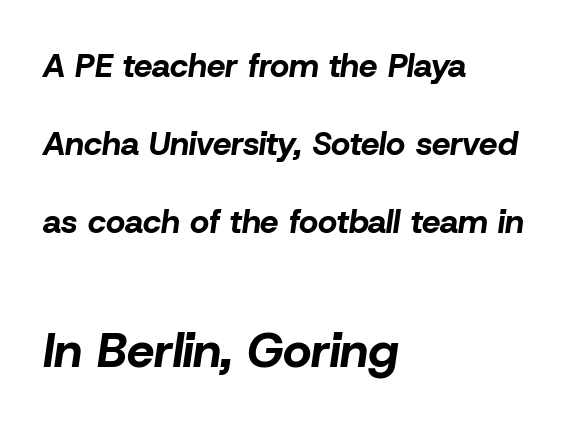
Q: Is the text bold? A: Yes.
Q: Is the text italic (slanted)? A: Yes, it leans right by about 8 degrees.
Q: Is the text underlined? A: No.
Q: How is the paragraph aligned? A: Left-aligned.
Q: Is the spacing between letters normal or unusually wide? A: Normal.
Q: Is the spacing between lines tight, normal or loose? A: Loose.
Q: Which block of text is set in a larger size, the first (top) or the second (bottom)? A: The second (bottom) one.
Q: Width (condensed, normal, or wide)? A: Normal.
Q: Stroke contrast? A: Low.
Q: x-height? A: Medium.
Q: Monospaced? A: No.
